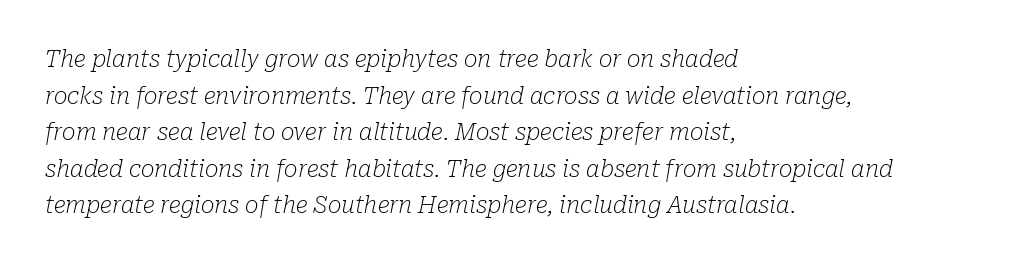
Q: Is the text bold? A: No.
Q: Is the text italic (slanted)? A: Yes, it leans right by about 10 degrees.
Q: Is the text underlined? A: No.
Q: How is the paragraph aligned? A: Left-aligned.
Q: Is the spacing between letters normal or unusually wide? A: Normal.
Q: Is the spacing between lines tight, normal or loose? A: Normal.
